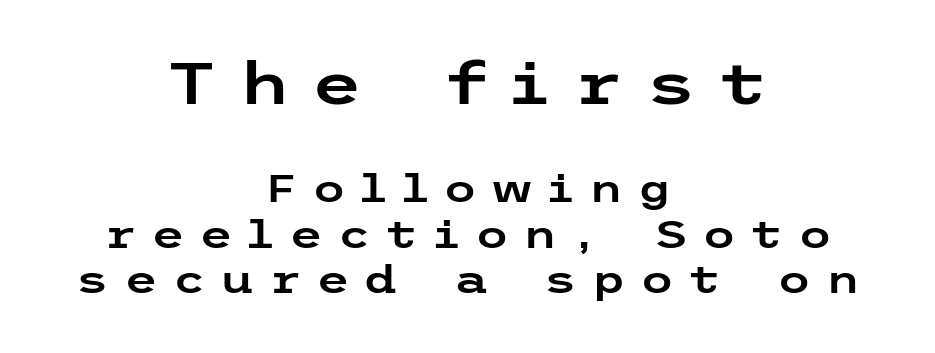
The compositor balanced each line on the midline. Check under the words: just untouched page. Each word looks stretched out because of the extra space between its letters. Serifs: no, the terminals of the letterforms are clean. Block one is the big one; block two sits smaller underneath. This is roman type, the default non-slanted kind.
